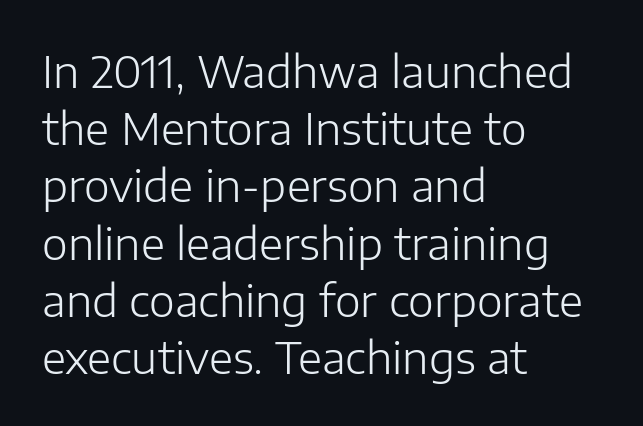
Q: Is the text bold? A: No.
Q: Is the text italic (slanted)? A: No, it is upright.
Q: Is the typeface a serif or a sans-serif typeface? A: Sans-serif.
Q: Is the text underlined? A: No.
Q: How is the paragraph aligned? A: Left-aligned.
Q: Is the spacing between letters normal or unusually wide? A: Normal.
Q: Is the spacing between lines tight, normal or loose? A: Normal.
Q: Width (condensed, normal, or wide)? A: Normal.
Q: Stroke contrast? A: Low.
Q: x-height? A: Medium.
Q: Monospaced? A: No.
